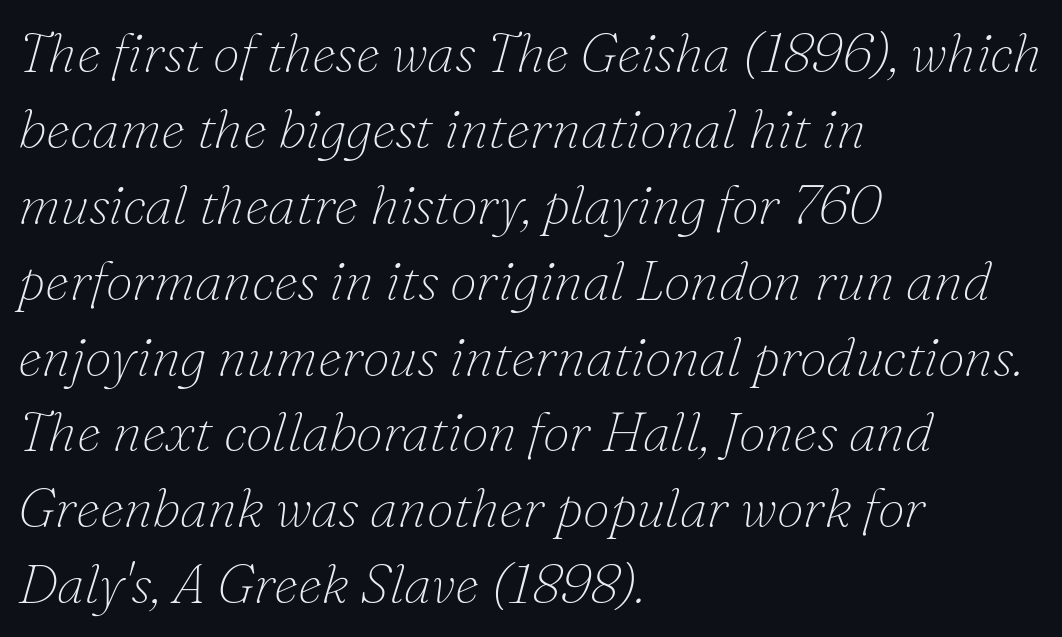
The image shows 55 px thin serif type, italic (leaning right); set left-aligned, normal line spacing (1.38x), normal letter spacing, not underlined; low stroke contrast and a small x-height.
